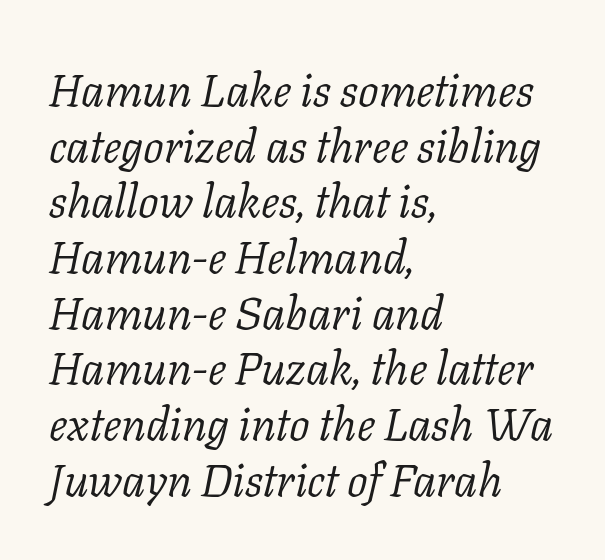
The image shows 46 px light serif type, italic (leaning right); set left-aligned, line spacing 1.21x, normal letter spacing, not underlined; low stroke contrast and a medium x-height.
